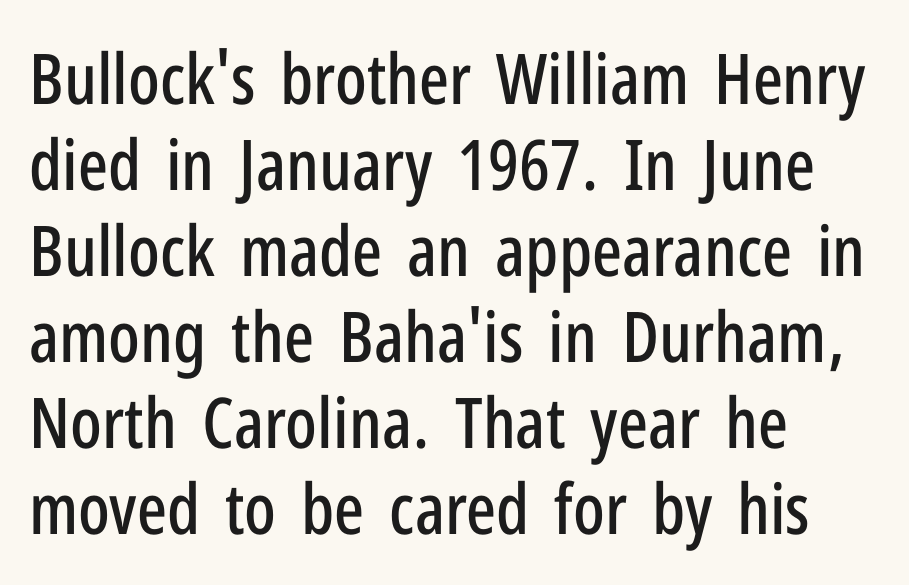
{"serif": "no", "italic": "no", "width": "condensed", "stroke_contrast": "low", "x_height": "medium", "monospaced": "no", "underline": "no", "align": "left", "line_spacing_ratio": 1.23, "letter_spacing": "normal", "letter_spacing_em": 0.0, "glyph_px": 70}
